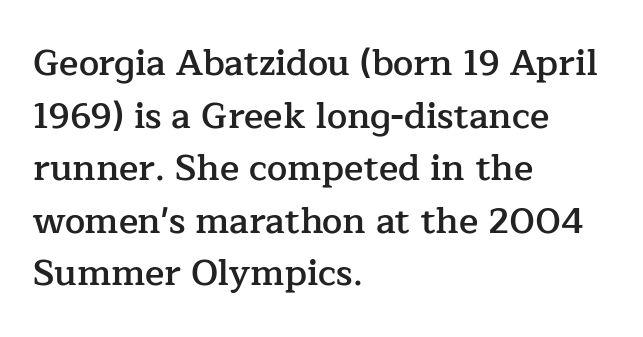
Q: Is the text bold? A: Semi-bold.
Q: Is the text italic (slanted)? A: No, it is upright.
Q: Is the typeface a serif or a sans-serif typeface? A: Serif.
Q: Is the text underlined? A: No.
Q: How is the paragraph aligned? A: Left-aligned.
Q: Is the spacing between letters normal or unusually wide? A: Normal.
Q: Is the spacing between lines tight, normal or loose? A: Normal.
Q: Width (condensed, normal, or wide)? A: Normal.
Q: Stroke contrast? A: Low.
Q: x-height? A: Medium.
Q: Monospaced? A: No.
